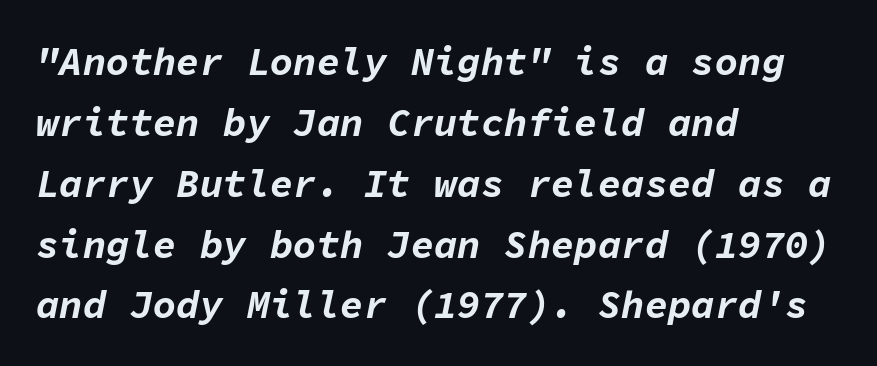
Slanted lettering throughout. The passage shown has conventional tracking throughout. Reading down the block, your eye returns to a fixed left position each line. Every character here occupies the same horizontal width, giving the sample a typewriter-like rhythm. Look at the stroke-to-counter ratio: heavy, a bold.
